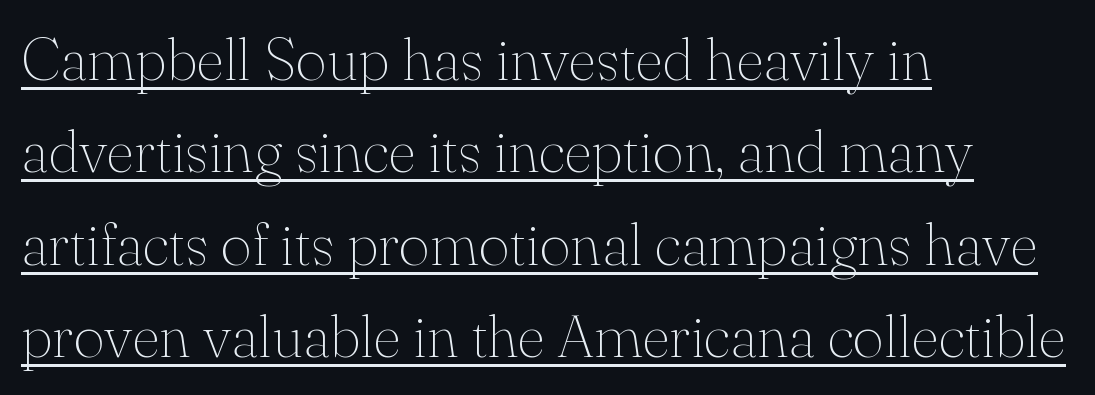
The image shows 60 px thin serif type, upright; set left-aligned, normal line spacing (1.54x), normal letter spacing, underlined; medium stroke contrast and a small x-height.
